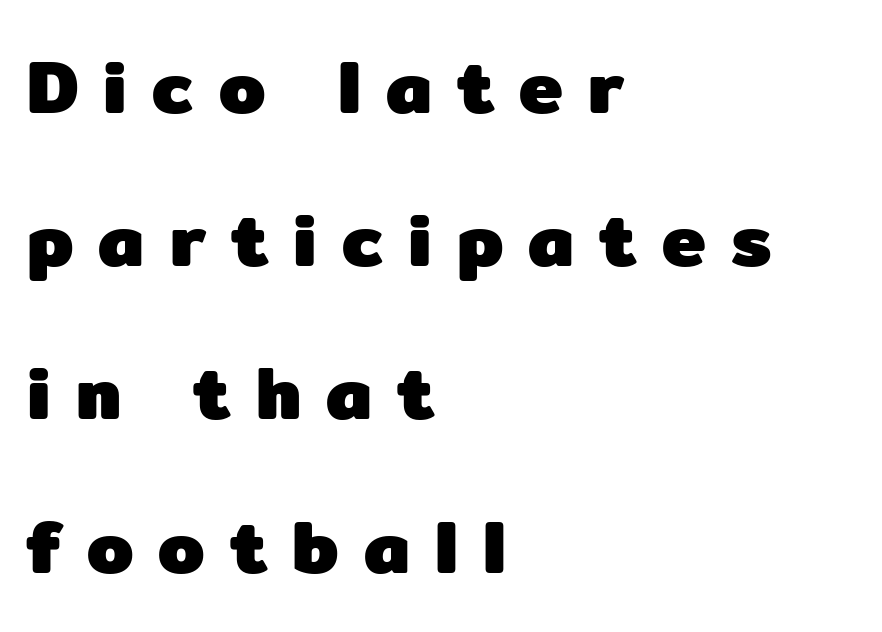
{"serif": "no", "italic": "no", "bold": "yes", "weight": "heavy", "width": "normal", "stroke_contrast": "low", "x_height": "medium", "monospaced": "no", "underline": "no", "align": "left", "line_spacing": "loose", "line_spacing_ratio": 2.07, "letter_spacing": "wide", "letter_spacing_em": 0.34, "glyph_px": 74}
